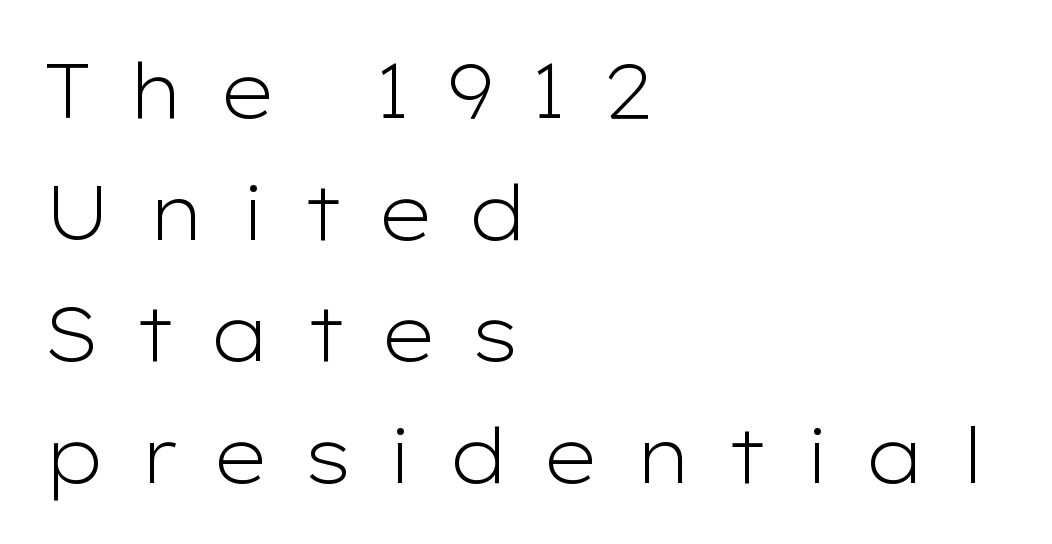
Q: Is the text bold? A: No.
Q: Is the text italic (slanted)? A: No, it is upright.
Q: Is the typeface a serif or a sans-serif typeface? A: Sans-serif.
Q: Is the text underlined? A: No.
Q: How is the paragraph aligned? A: Left-aligned.
Q: Is the spacing between letters normal or unusually wide? A: Unusually wide.
Q: Is the spacing between lines tight, normal or loose? A: Normal.
Q: Width (condensed, normal, or wide)? A: Wide.
Q: Stroke contrast? A: Low.
Q: x-height? A: Medium.
Q: Monospaced? A: No.
